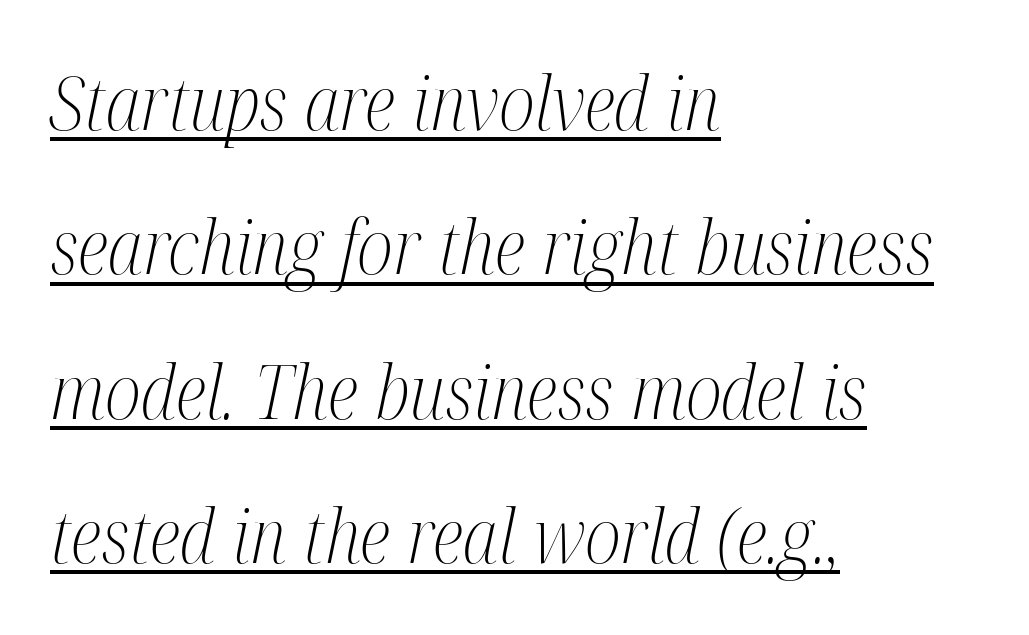
The image shows 74 px light, condensed serif type, italic (leaning right); set left-aligned, loose line spacing (1.95x), normal letter spacing, underlined; medium stroke contrast and a medium x-height.
